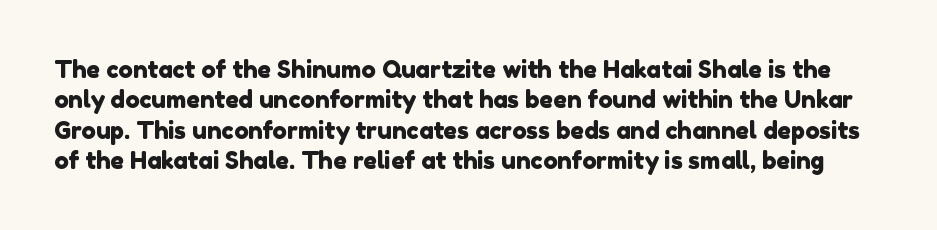
Q: Is the text underlined? A: No.
Q: Is the spacing between letters normal or unusually wide? A: Normal.
Q: Is the spacing between lines tight, normal or loose? A: Normal.
